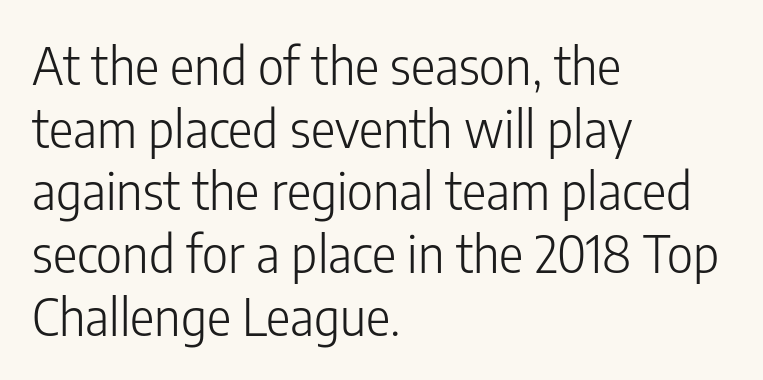
Q: Is the text bold? A: No.
Q: Is the text italic (slanted)? A: No, it is upright.
Q: Is the typeface a serif or a sans-serif typeface? A: Sans-serif.
Q: Is the text underlined? A: No.
Q: How is the paragraph aligned? A: Left-aligned.
Q: Is the spacing between letters normal or unusually wide? A: Normal.
Q: Width (condensed, normal, or wide)? A: Condensed.
Q: Stroke contrast? A: Low.
Q: x-height? A: Medium.
Q: Monospaced? A: No.
